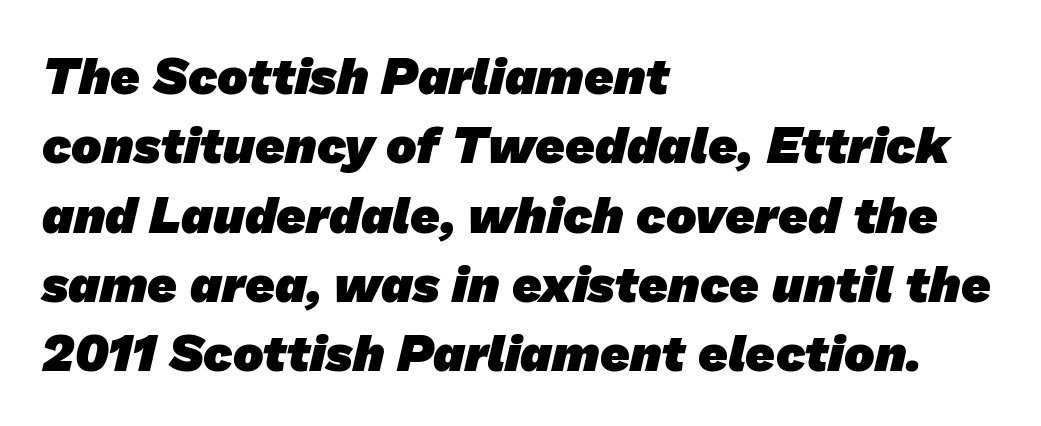
Q: Is the text bold? A: Yes.
Q: Is the typeface a serif or a sans-serif typeface? A: Sans-serif.
Q: Is the text underlined? A: No.
Q: How is the paragraph aligned? A: Left-aligned.
Q: Is the spacing between letters normal or unusually wide? A: Normal.
Q: Is the spacing between lines tight, normal or loose? A: Normal.
Q: Width (condensed, normal, or wide)? A: Normal.
Q: Stroke contrast? A: Low.
Q: x-height? A: Medium.
Q: Monospaced? A: No.
